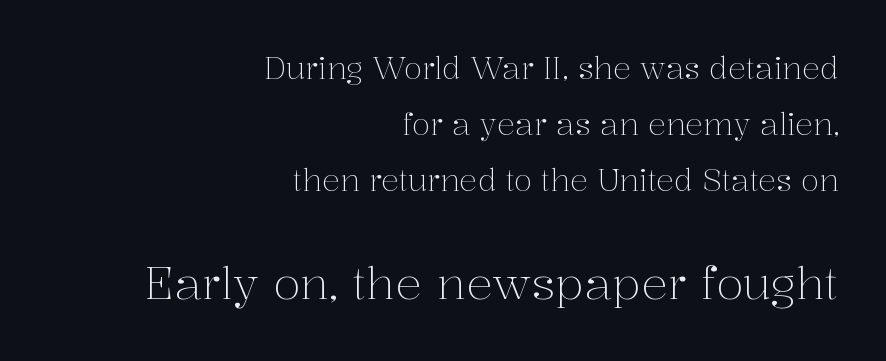
Q: Is the text bold? A: No.
Q: Is the text italic (slanted)? A: No, it is upright.
Q: Is the typeface a serif or a sans-serif typeface? A: Serif.
Q: Is the text underlined? A: No.
Q: How is the paragraph aligned? A: Right-aligned.
Q: Is the spacing between letters normal or unusually wide? A: Normal.
Q: Which block of text is set in a larger size, the first (top) or the second (bottom)? A: The second (bottom) one.
Q: Width (condensed, normal, or wide)? A: Normal.
Q: Stroke contrast? A: Medium.
Q: x-height? A: Medium.
Q: Monospaced? A: No.
